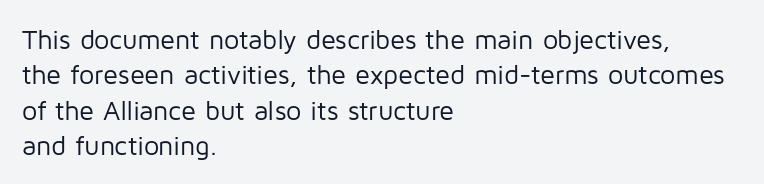
{"italic": "no", "bold": "no", "underline": "no", "align": "left", "line_spacing": "normal", "line_spacing_ratio": 1.31, "letter_spacing": "normal", "letter_spacing_em": 0.0, "glyph_px": 27}
